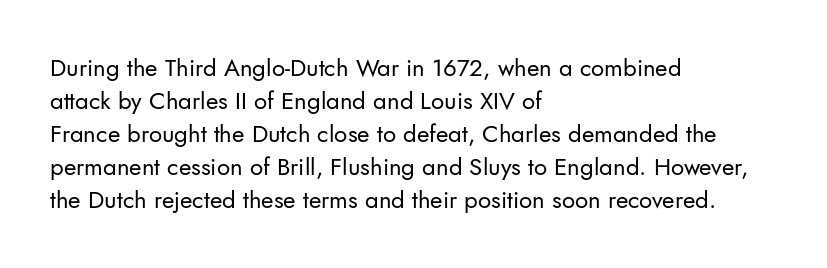
{"italic": "no", "bold": "no", "underline": "no", "align": "left", "line_spacing": "normal", "line_spacing_ratio": 1.38, "letter_spacing": "normal", "letter_spacing_em": 0.0, "glyph_px": 24}
